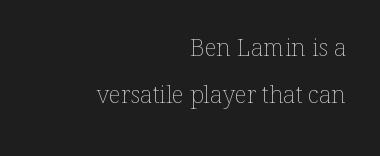
{"italic": "no", "bold": "no", "underline": "no", "align": "right", "line_spacing": "loose", "line_spacing_ratio": 1.96, "letter_spacing": "normal", "letter_spacing_em": 0.0, "glyph_px": 24}
